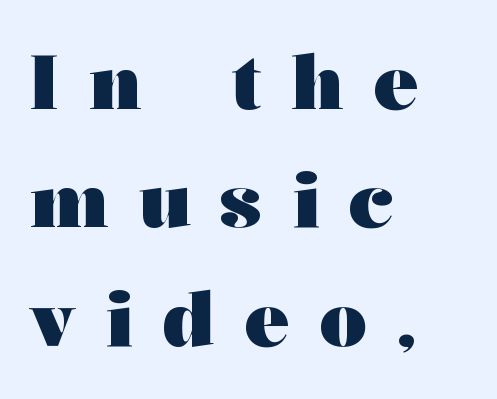
A normal amount of white space separates one row of letters from the next. Notice how the passage keeps a crisp vertical edge on the left only. Heavy-handed strokes throughout: this text is bold. Designer's note — italics off, roman on. Typographically, this falls in the serif category. These lines have a slow, spaced-out rhythm from letter to letter.
